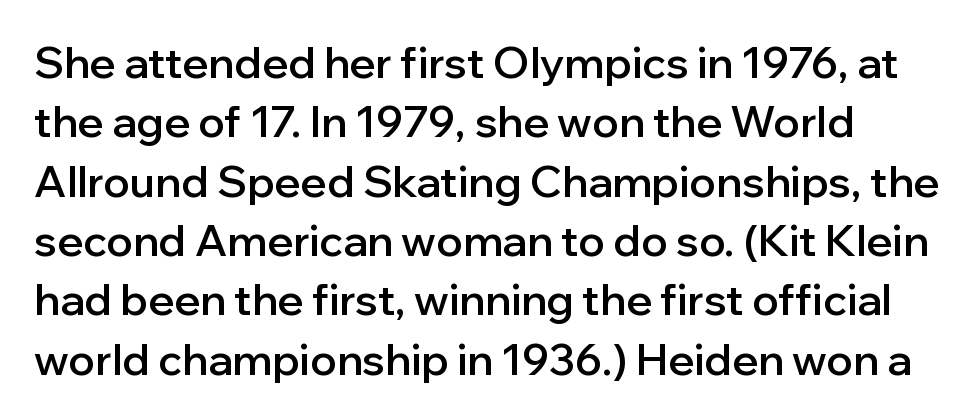
The image shows 43 px semibold sans-serif type, upright; set normal line spacing (1.38x), normal letter spacing, not underlined; low stroke contrast and a medium x-height.
